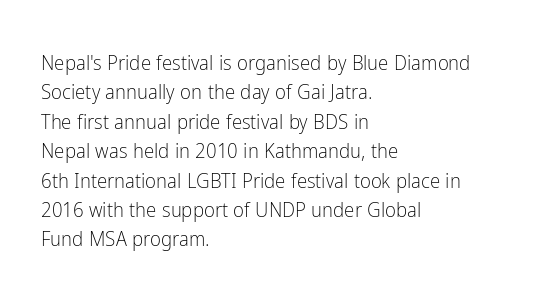
A clean baseline with only descenders dipping below it. If you drew a line through each stem, it would be perfectly vertical. Honestly, the row spacing looks completely unremarkable. Is this a heavy cut? Hardly; it is regular or lighter.
